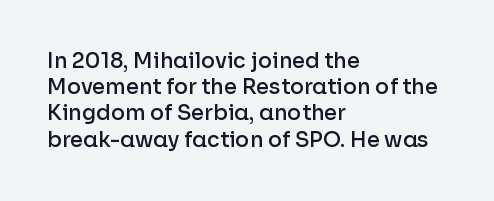
{"italic": "no", "bold": "semi", "underline": "no", "align": "left", "line_spacing": "normal", "line_spacing_ratio": 1.25, "letter_spacing": "normal", "letter_spacing_em": 0.0, "glyph_px": 21}
